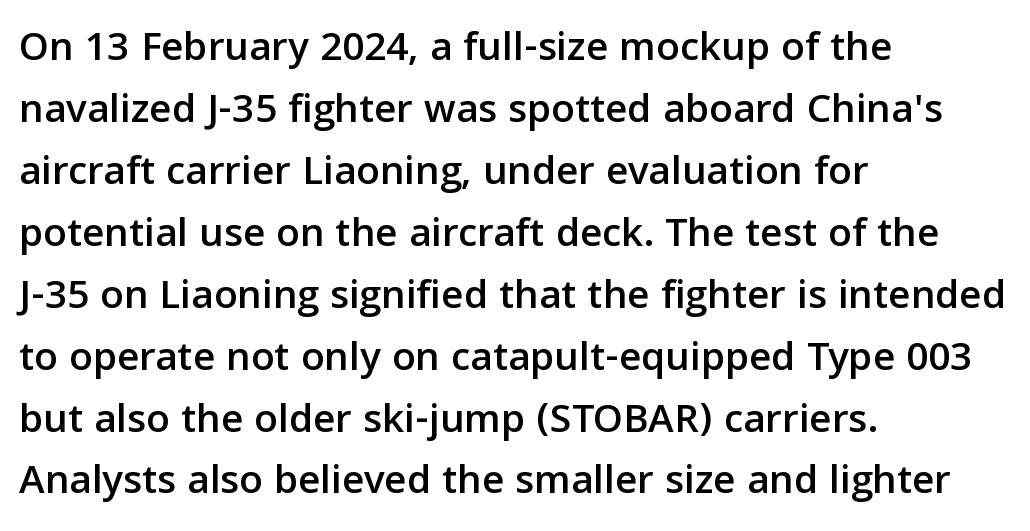
The image shows 43 px sans-serif type, upright; set left-aligned, normal line spacing (1.44x), normal letter spacing, not underlined; low stroke contrast and a medium x-height.
